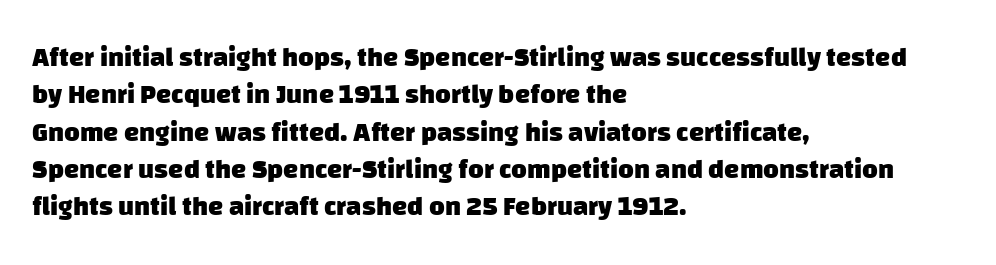
Is there much room between lines? A standard amount, neither cramped nor airy. Tracking value appears to be zero — textbook default spacing. No word sits above an underline. The setting favours the left margin, as ordinary paragraphs usually do. The rendering uses a bold face; every stroke is thick and dark.
